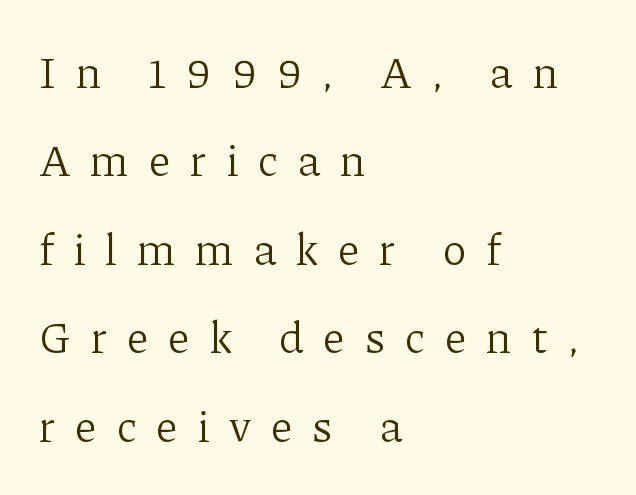
Q: Is the text bold? A: No.
Q: Is the text italic (slanted)? A: No, it is upright.
Q: Is the typeface a serif or a sans-serif typeface? A: Serif.
Q: Is the text underlined? A: No.
Q: How is the paragraph aligned? A: Left-aligned.
Q: Is the spacing between letters normal or unusually wide? A: Unusually wide.
Q: Is the spacing between lines tight, normal or loose? A: Loose.
Q: Width (condensed, normal, or wide)? A: Normal.
Q: Stroke contrast? A: Low.
Q: x-height? A: Medium.
Q: Monospaced? A: No.
